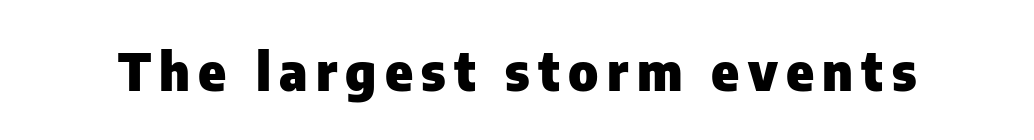
Just letters on the line, the space beneath them empty. You could not count columns in this text — the font is proportionally spaced. Regarding serifs, this sample does without them. Chunky letters — that's bold for sure.
